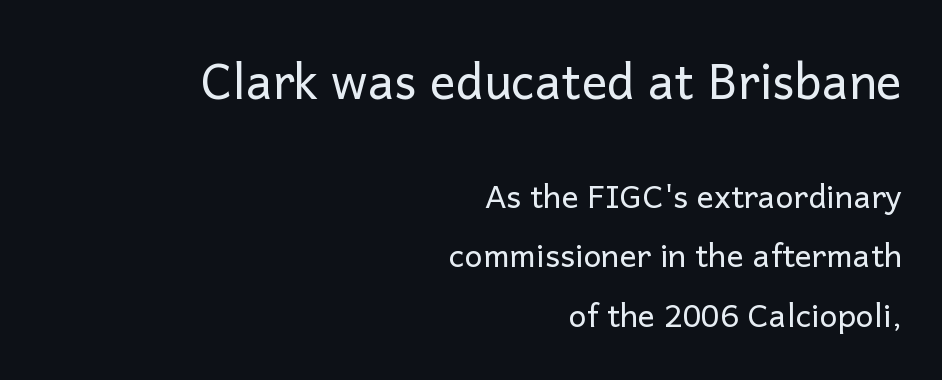
Q: Is the text bold? A: No.
Q: Is the text italic (slanted)? A: No, it is upright.
Q: Is the typeface a serif or a sans-serif typeface? A: Sans-serif.
Q: Is the text underlined? A: No.
Q: How is the paragraph aligned? A: Right-aligned.
Q: Is the spacing between letters normal or unusually wide? A: Normal.
Q: Which block of text is set in a larger size, the first (top) or the second (bottom)? A: The first (top) one.
Q: Width (condensed, normal, or wide)? A: Normal.
Q: Stroke contrast? A: Low.
Q: x-height? A: Medium.
Q: Monospaced? A: No.
